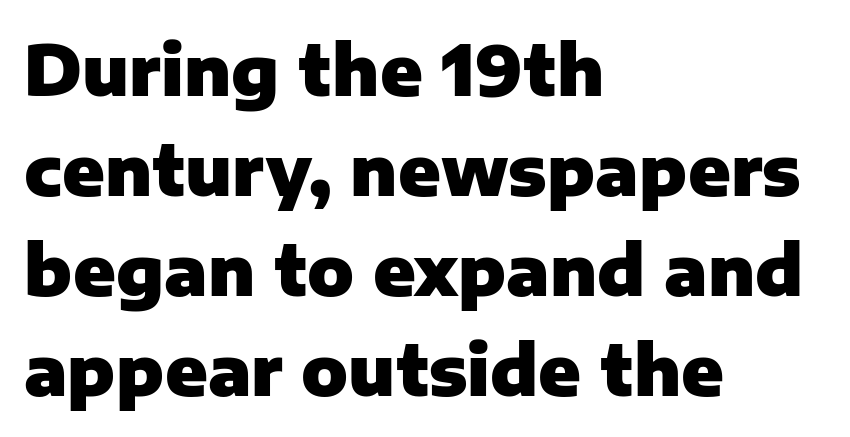
Honestly, the letter spacing is just normal — you wouldn't notice it. Descenders hang freely into open space. The glyphs in this specimen are sans serif. Reading down the block, your eye returns to a fixed left position each line. The lettering stays uniformly vertical, giving the passage a roman look. How heavy is the stroke? Heavy — this is a bold.
